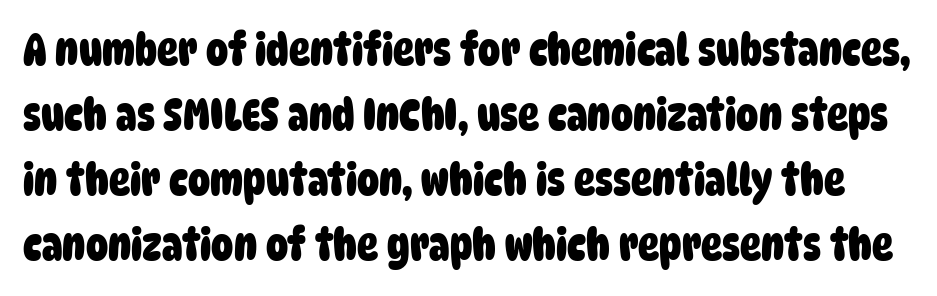
The image shows 44 px heavy, condensed sans-serif type; set normal line spacing (1.48x), normal letter spacing, not underlined; low stroke contrast and a large x-height.
